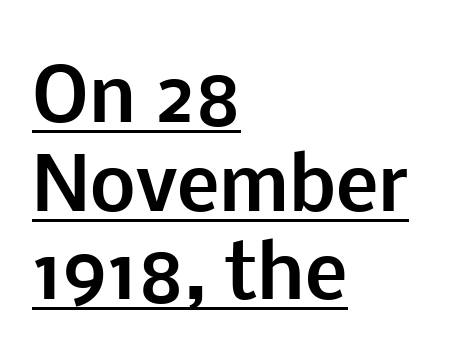
The image shows 72 px bold sans-serif type, upright; set left-aligned, line spacing 1.23x, normal letter spacing, underlined; low stroke contrast and a medium x-height.
